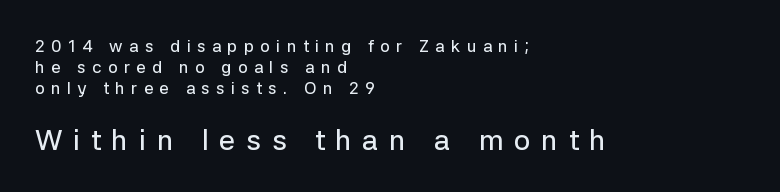
The image shows 29 px sans-serif type, upright; set left-aligned, normal line spacing (1.25x), unusually wide letter spacing (+0.37 em), not underlined; the second (bottom) block is 1.71x larger; low stroke contrast and a medium x-height.
